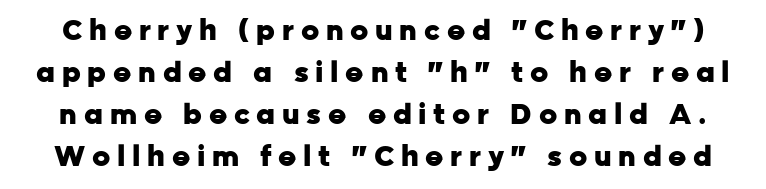
The image shows 28 px heavy sans-serif type, upright; set normal line spacing (1.5x), unusually wide letter spacing (+0.24 em), not underlined; low stroke contrast and a medium x-height.
